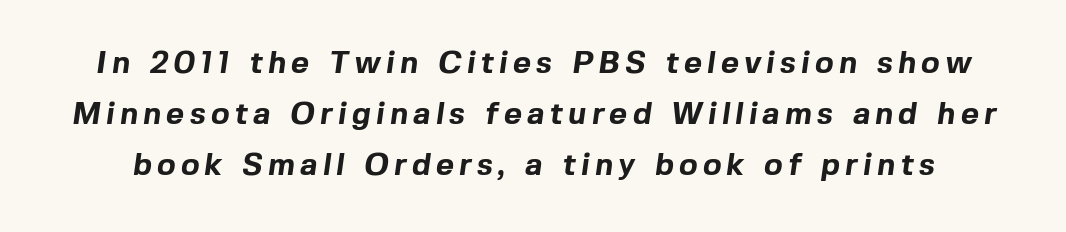
Q: Is the text bold? A: Yes.
Q: Is the typeface a serif or a sans-serif typeface? A: Sans-serif.
Q: Is the text underlined? A: No.
Q: Is the spacing between lines tight, normal or loose? A: Normal.
Q: Width (condensed, normal, or wide)? A: Normal.
Q: x-height? A: Medium.
Q: Monospaced? A: No.
